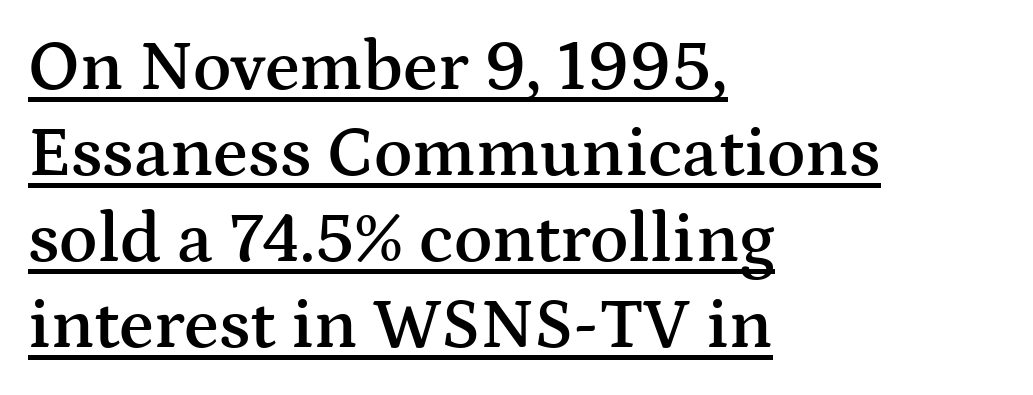
Is the letter spacing exaggerated? No — it looks like the ordinary default. On the weight axis this lands at semibold, roughly 600. If you drew a ruler down the left edge, every line would touch it. Beneath each row of characters lies a ruled line.
